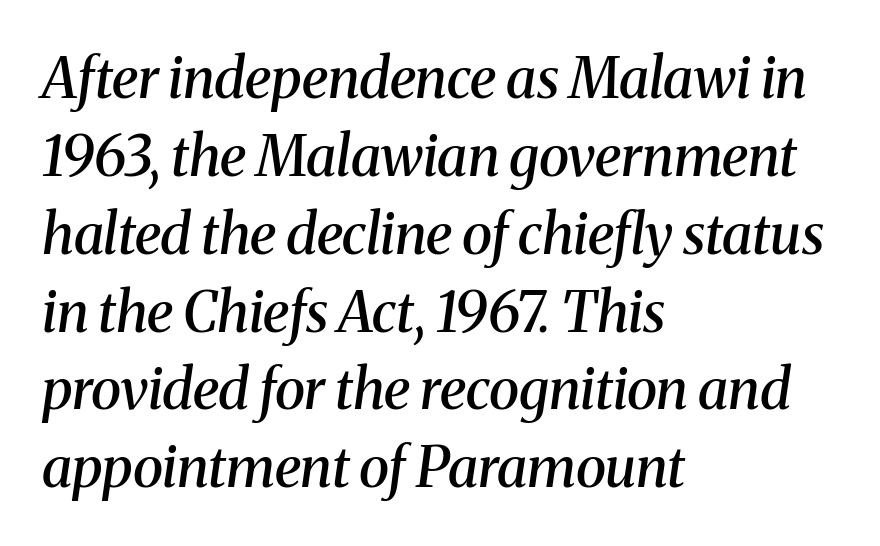
This rendering employs a face with finishing strokes, i.e., a serif. On the weight axis this lands at semibold, roughly 600. If you drew a line through each stem, it would be angled. Words appear dense and cohesive because spacing is normal.
